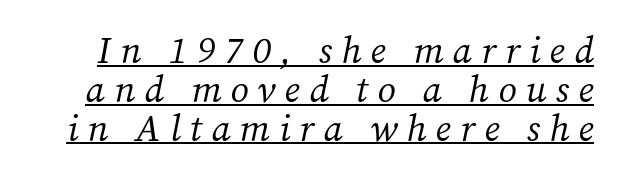
{"serif": "yes", "italic": "yes", "lean": "right", "slant_degrees": 12, "bold": "no", "weight": "regular", "width": "normal", "stroke_contrast": "medium", "x_height": "medium", "monospaced": "no", "underline": "yes", "line_spacing": "tight", "line_spacing_ratio": 1.05, "letter_spacing": "wide", "letter_spacing_em": 0.25, "glyph_px": 37}
